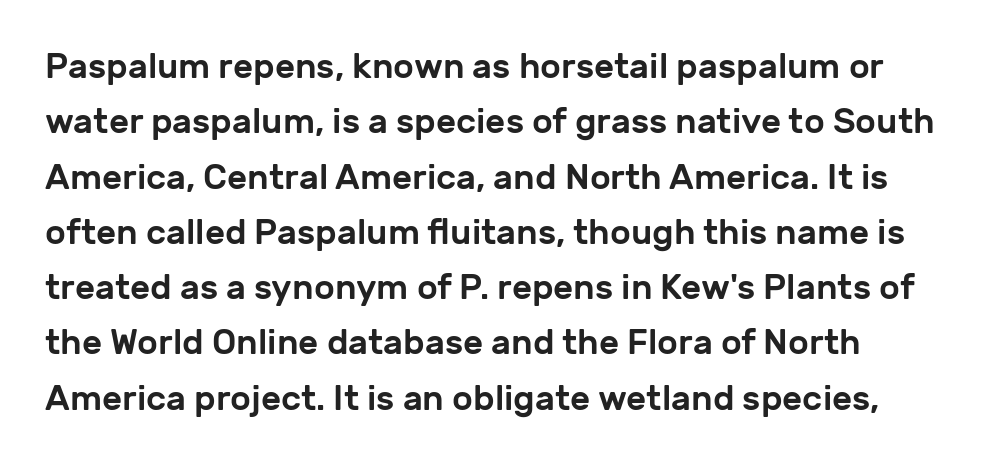
Look at the bottom of the vertical strokes: they stop flat, with no serifs. The glyphs are unaccompanied by any horizontal stroke below them. Horizontal bands of white between lines are of average thickness. The line texture is even and compact thanks to regular tracking.
